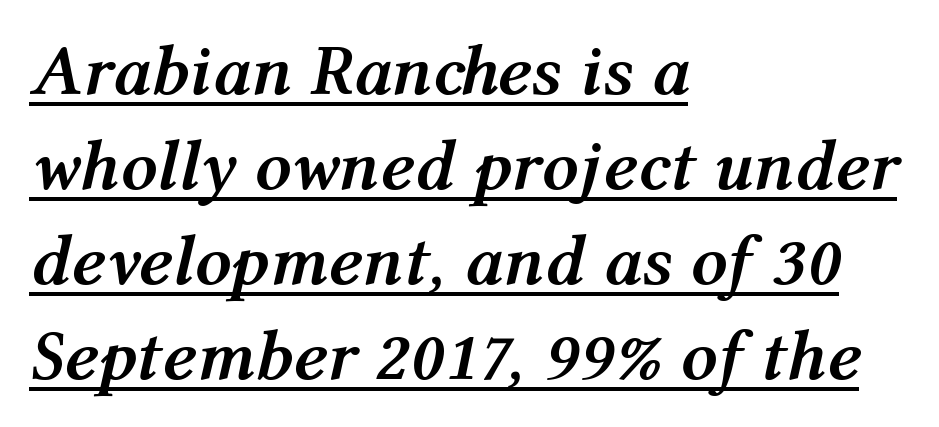
{"italic": "yes", "lean": "right", "slant_degrees": 12, "bold": "yes", "weight": "semibold", "width": "normal", "stroke_contrast": "medium", "x_height": "medium", "monospaced": "no", "underline": "yes", "align": "left", "line_spacing": "normal", "line_spacing_ratio": 1.32, "letter_spacing": "normal", "letter_spacing_em": 0.0, "glyph_px": 72}
